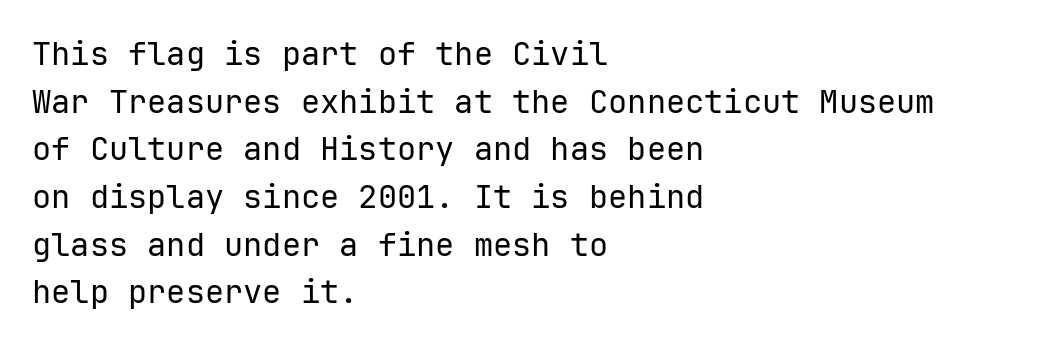
Counters stay open thanks to moderate or lighter strokes. It's the straight-up-and-down kind of type. These lines stack with their left ends in a neat column. Nothing sits at the stroke ends, so this counts as sans-serif. The designer left line spacing at the default. Rule under the text: the space is simply empty.
